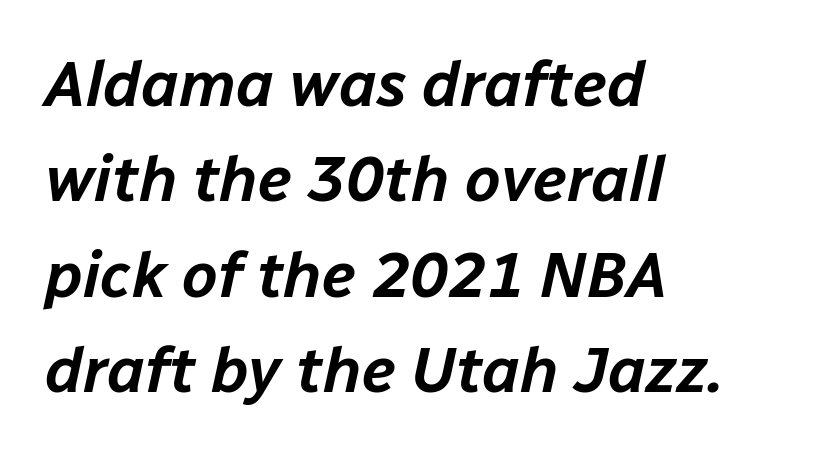
The image shows 64 px text type, italic (leaning right); set left-aligned, normal line spacing (1.49x), normal letter spacing, not underlined; low stroke contrast and a medium x-height.
